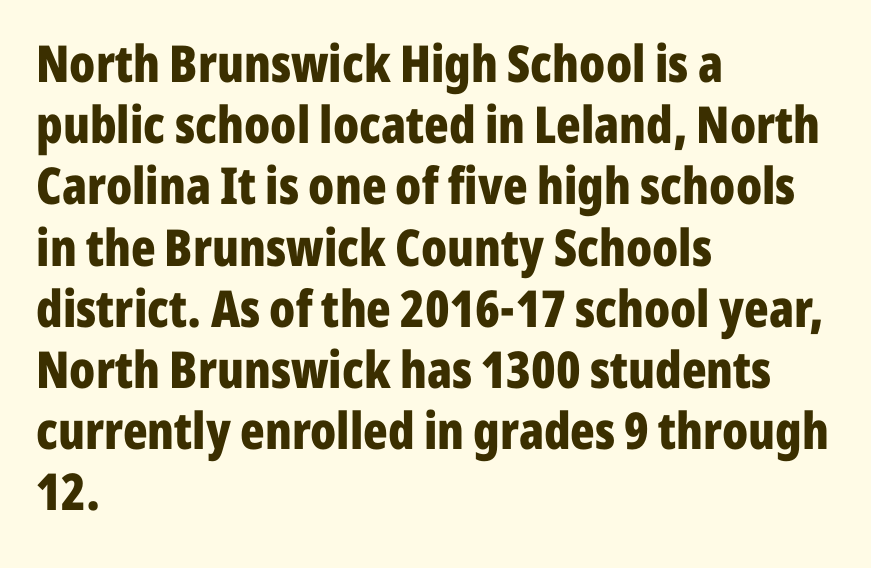
Style check: upright. Nothing sits at the stroke ends, so this counts as sans-serif. Spacing verdict: proportional, widths tailored to each character. Descenders are the only things crossing below the line. One-word summary of the alignment: left. Plenty of ink on the page — the face is bold.
